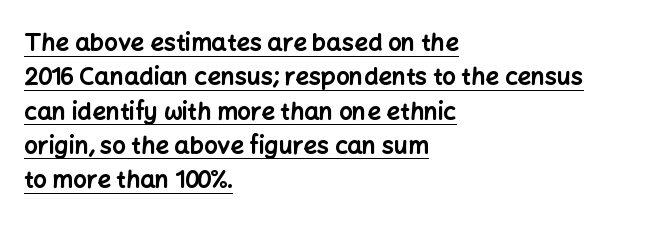
Its strokes are broad and dark, the hallmark of bold type. The typesetter has applied underlining to the passage shown. The designer left line spacing at the default. These lines are set flush left with a ragged right edge.
